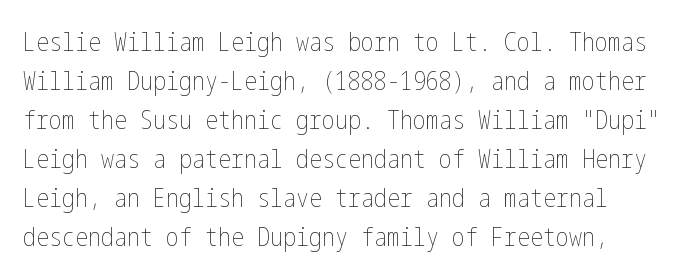
{"italic": "no", "bold": "no", "underline": "no", "line_spacing": "normal", "line_spacing_ratio": 1.5, "letter_spacing": "normal", "letter_spacing_em": 0.0, "glyph_px": 26}
